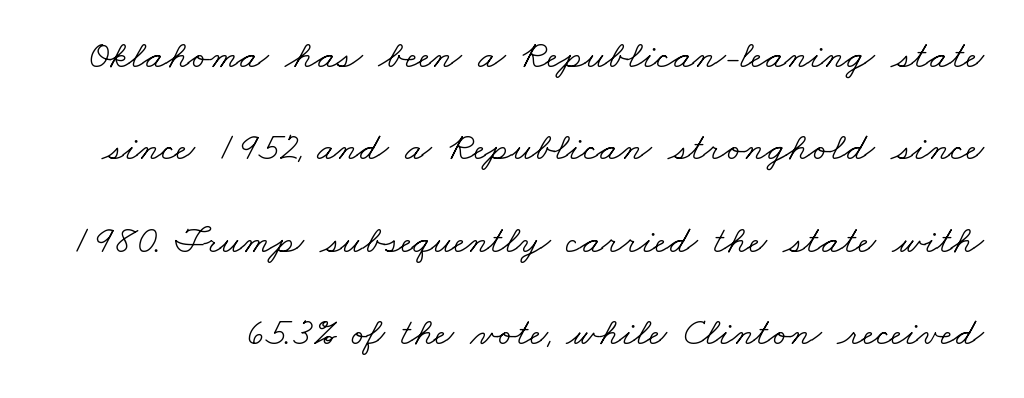
Q: Is the text bold? A: No.
Q: Is the typeface a serif or a sans-serif typeface? A: Serif.
Q: Is the text underlined? A: No.
Q: Is the spacing between letters normal or unusually wide? A: Normal.
Q: Is the spacing between lines tight, normal or loose? A: Loose.
Q: Width (condensed, normal, or wide)? A: Wide.
Q: Stroke contrast? A: Low.
Q: x-height? A: Small.
Q: Monospaced? A: No.
